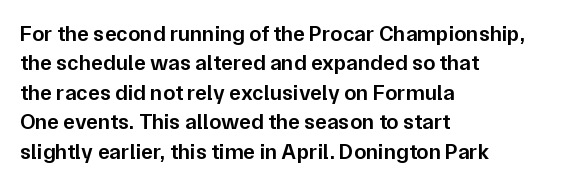
{"italic": "no", "bold": "semi", "underline": "no", "align": "left", "line_spacing": "normal", "line_spacing_ratio": 1.34, "letter_spacing": "normal", "letter_spacing_em": 0.0, "glyph_px": 22}
